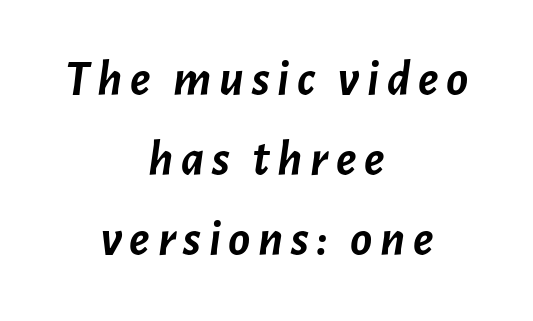
Q: Is the text bold? A: Yes.
Q: Is the text italic (slanted)? A: Yes, it leans right by about 7 degrees.
Q: Is the text underlined? A: No.
Q: How is the paragraph aligned? A: Centered.
Q: Is the spacing between lines tight, normal or loose? A: Normal.
Q: Width (condensed, normal, or wide)? A: Normal.
Q: Stroke contrast? A: Low.
Q: x-height? A: Medium.
Q: Monospaced? A: No.
